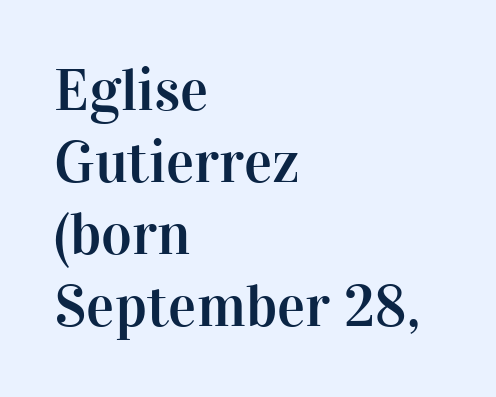
Q: Is the text italic (slanted)? A: No, it is upright.
Q: Is the typeface a serif or a sans-serif typeface? A: Serif.
Q: Is the text underlined? A: No.
Q: How is the paragraph aligned? A: Left-aligned.
Q: Is the spacing between letters normal or unusually wide? A: Normal.
Q: Width (condensed, normal, or wide)? A: Normal.
Q: Stroke contrast? A: High.
Q: x-height? A: Medium.
Q: Monospaced? A: No.
